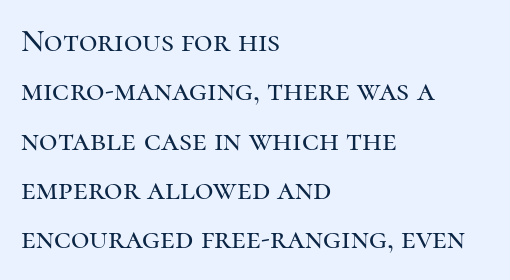
Q: Is the text italic (slanted)? A: No, it is upright.
Q: Is the typeface a serif or a sans-serif typeface? A: Serif.
Q: Is the text underlined? A: No.
Q: How is the paragraph aligned? A: Left-aligned.
Q: Is the spacing between letters normal or unusually wide? A: Normal.
Q: Is the spacing between lines tight, normal or loose? A: Normal.
Q: Width (condensed, normal, or wide)? A: Normal.
Q: Stroke contrast? A: High.
Q: x-height? A: Medium.
Q: Monospaced? A: No.
